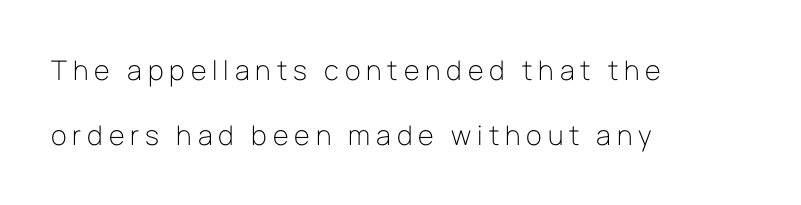
Q: Is the text bold? A: No.
Q: Is the text italic (slanted)? A: No, it is upright.
Q: Is the text underlined? A: No.
Q: How is the paragraph aligned? A: Left-aligned.
Q: Is the spacing between letters normal or unusually wide? A: Unusually wide.
Q: Is the spacing between lines tight, normal or loose? A: Loose.
